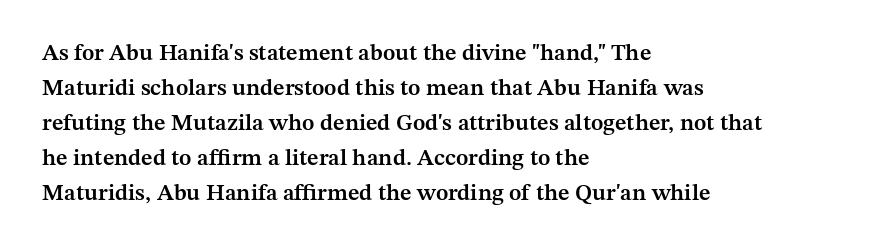
Q: Is the text bold? A: Semi-bold.
Q: Is the text italic (slanted)? A: No, it is upright.
Q: Is the text underlined? A: No.
Q: How is the paragraph aligned? A: Left-aligned.
Q: Is the spacing between letters normal or unusually wide? A: Normal.
Q: Is the spacing between lines tight, normal or loose? A: Normal.
